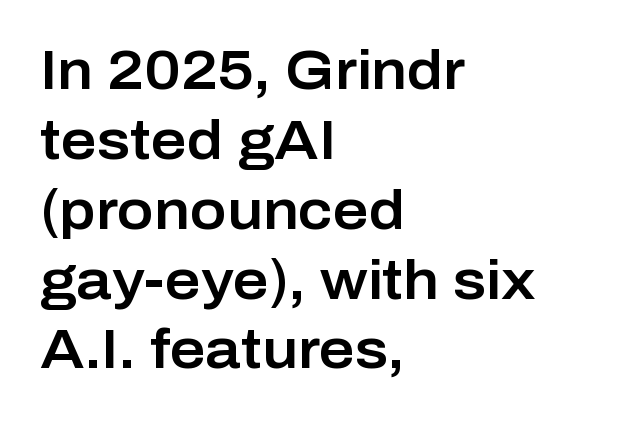
Words float on clear page, feet unadorned. Does the leading feel generous? No, just average. A sans-serif font was chosen for this passage. Unlike italic type, these characters show no tilt at all.
